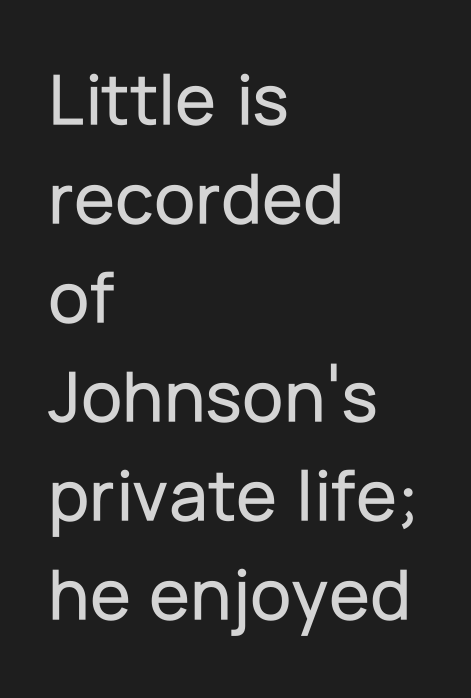
The tracking reads as untouched default to a designer's eye. Nope, no serifs anywhere on these letters. Layout note: lines flush left. Note the varied advance widths — an 'i' is clearly narrower than an 'm'. Unlike italic type, these characters show no tilt at all. The foot of each line stays bare and open.
